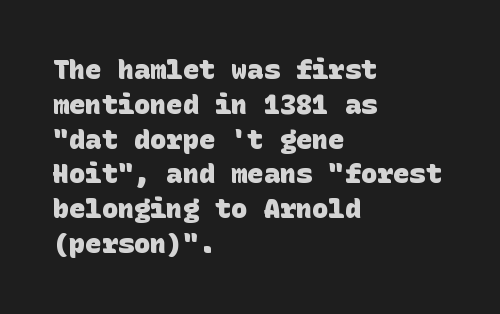
{"bold": "yes", "underline": "no", "align": "left", "line_spacing": "normal", "line_spacing_ratio": 1.29, "letter_spacing": "normal", "letter_spacing_em": 0.0, "glyph_px": 27}
